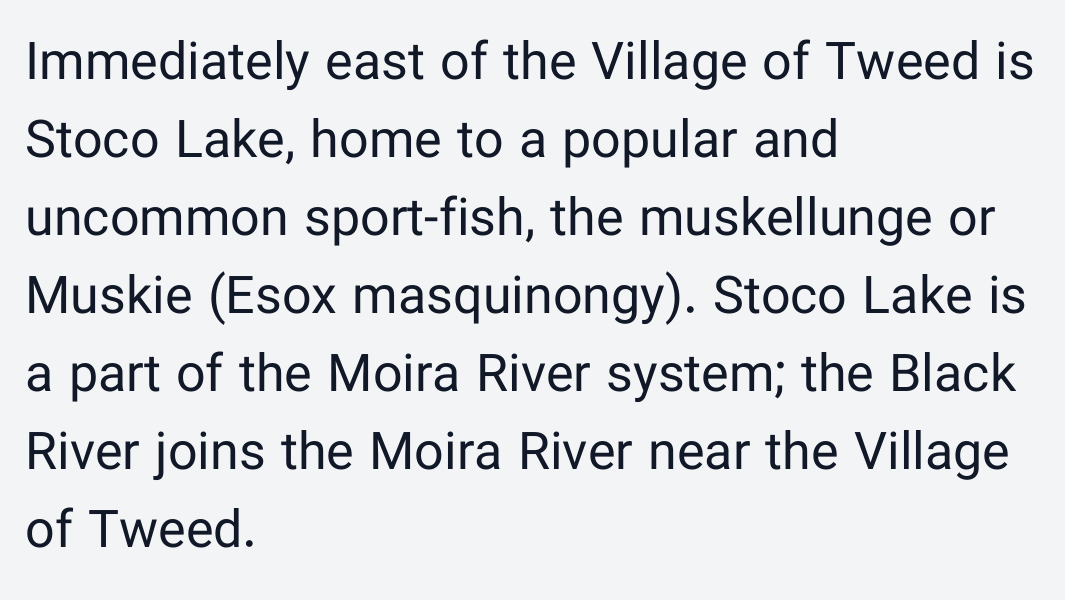
All the whitespace from short lines collects on the right. The lettering holds an erect, upright posture throughout. Stems and bowls with no extra thickness — not bold. Compared with typical paragraphs, the rows here are spaced about the same. Inter-character spacing is left at the font's built-in metrics. A typesetter would call this proportional, since set widths differ per character.
